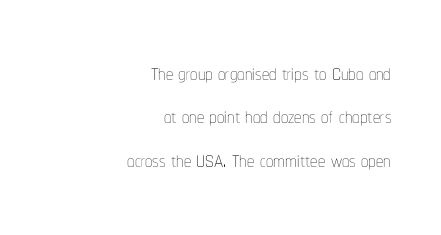
{"italic": "no", "bold": "no", "weight": "thin", "width": "condensed", "stroke_contrast": "low", "x_height": "medium", "monospaced": "no", "underline": "no", "align": "right", "line_spacing": "normal", "line_spacing_ratio": 1.5, "letter_spacing": "normal", "letter_spacing_em": 0.0, "glyph_px": 29}
